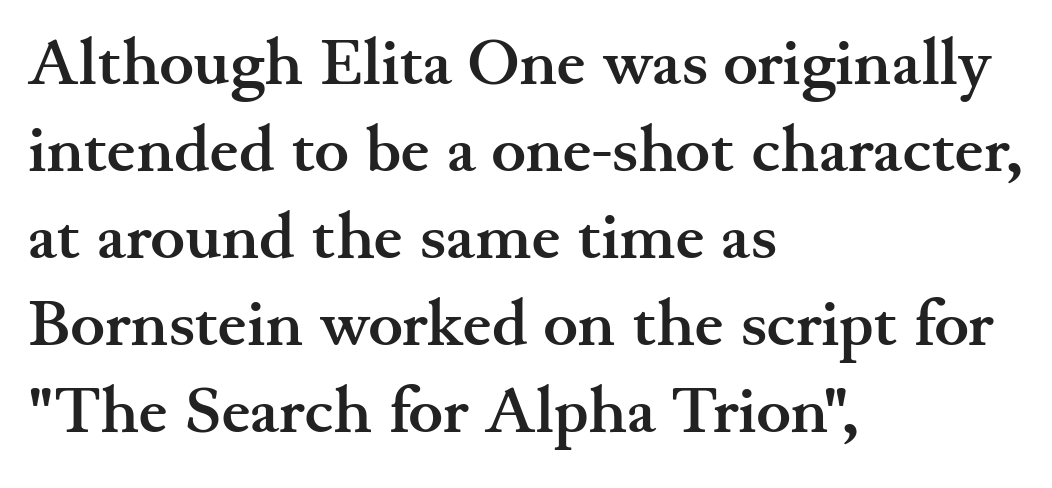
Q: Is the text bold? A: Yes.
Q: Is the text italic (slanted)? A: No, it is upright.
Q: Is the typeface a serif or a sans-serif typeface? A: Serif.
Q: Is the text underlined? A: No.
Q: How is the paragraph aligned? A: Left-aligned.
Q: Is the spacing between letters normal or unusually wide? A: Normal.
Q: Is the spacing between lines tight, normal or loose? A: Normal.
Q: Width (condensed, normal, or wide)? A: Wide.
Q: Stroke contrast? A: Medium.
Q: x-height? A: Small.
Q: Monospaced? A: No.
